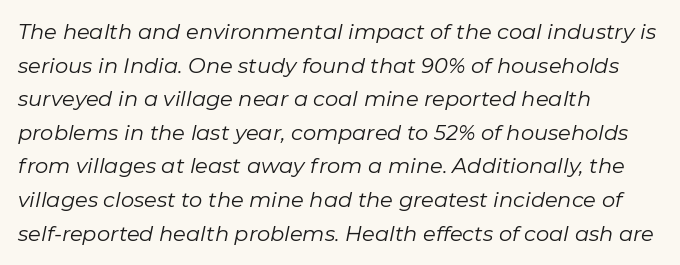
The image shows 21 px text type, italic (leaning right); set left-aligned, normal line spacing (1.6x), normal letter spacing, not underlined.
